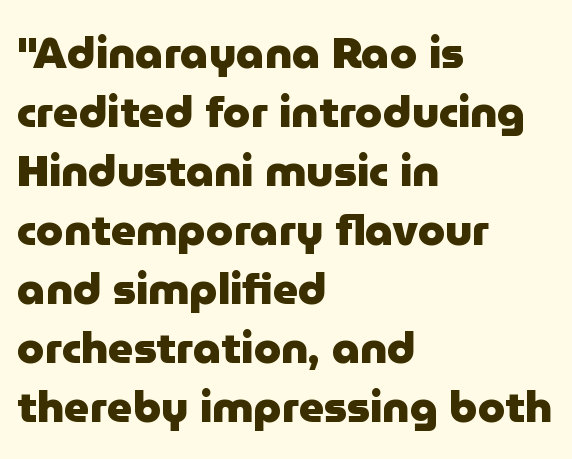
{"serif": "no", "italic": "no", "bold": "yes", "weight": "heavy", "width": "normal", "stroke_contrast": "low", "x_height": "medium", "monospaced": "no", "underline": "no", "align": "left", "line_spacing": "normal", "line_spacing_ratio": 1.34, "letter_spacing": "normal", "letter_spacing_em": 0.0, "glyph_px": 44}
